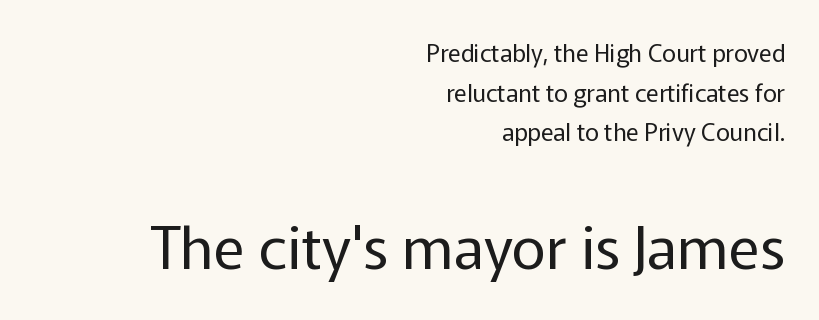
This sample uses an upright cut, with every glyph sitting square on the baseline. No feet cap the strokes, marking this as sans-serif type. Think of a printed novel: that variable character pitch is what you see here. The block sitting lower on the canvas is the one with enlarged characters. On a weight scale, this lands at 450 or below. The gaps between neighbouring characters are ordinary and unremarkable.
